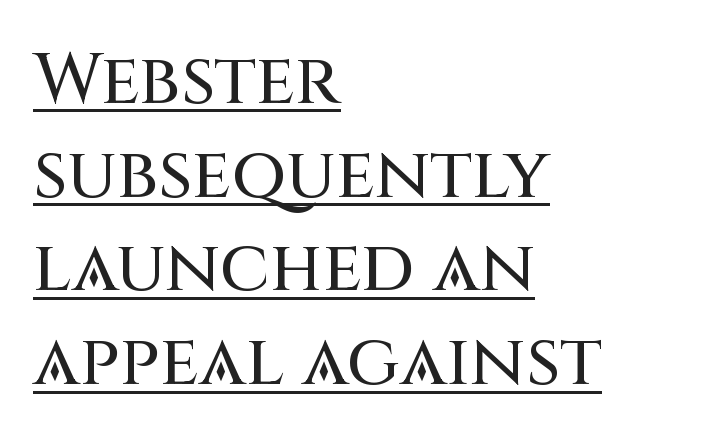
The image shows 71 px sans-serif type, upright; set left-aligned, normal line spacing (1.32x), normal letter spacing, underlined; medium stroke contrast and a large x-height.
